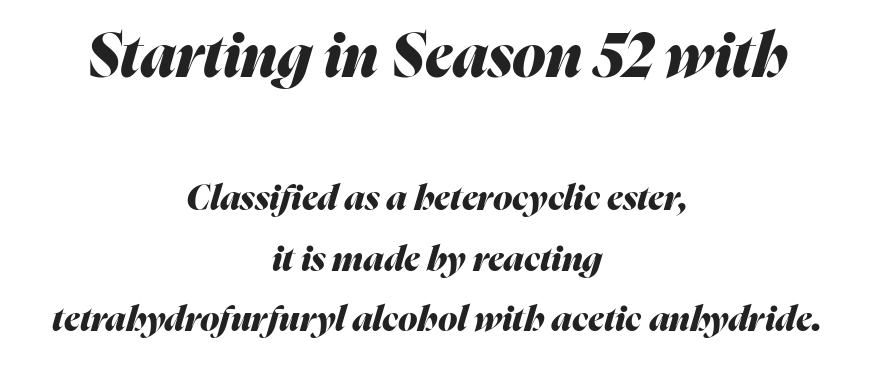
The image shows 61 px heavy type, italic (leaning right); set centered, line spacing 1.73x, normal letter spacing, not underlined; the first (top) block is 1.74x larger; medium stroke contrast and a medium x-height.
